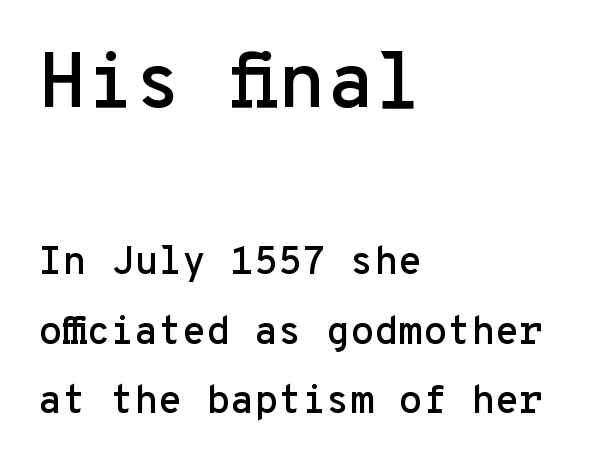
Lines of text with bare space underneath. Is the letter spacing exaggerated? No — it looks like the ordinary default. Line beginnings align vertically; line endings do not. The typeface chosen for these lines omits serifs. The rendering shrinks the type as you move from the upper chunk to the lower. When letters stand straight like this, we call the style roman or upright.
